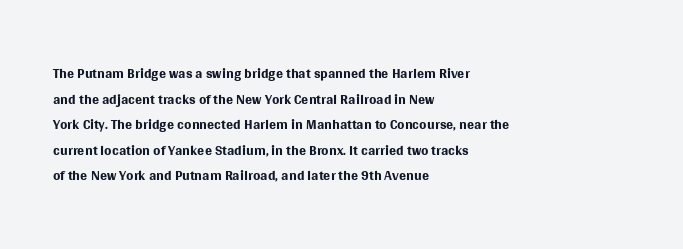
The image shows 21 px text type, upright; set left-aligned, line spacing 1.22x, normal letter spacing, not underlined.
